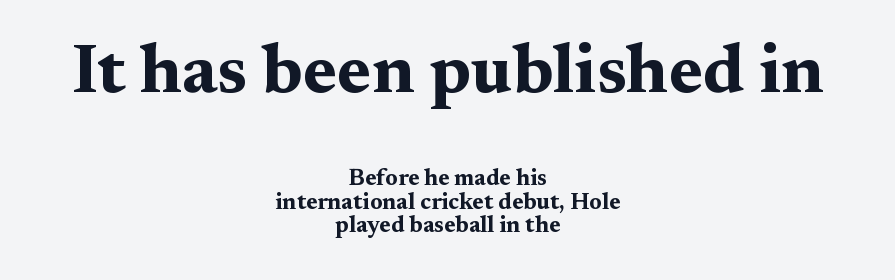
{"serif": "yes", "italic": "no", "bold": "yes", "weight": "bold", "width": "wide", "stroke_contrast": "medium", "x_height": "medium", "monospaced": "no", "underline": "no", "align": "center", "line_spacing": "tight", "line_spacing_ratio": 1.03, "letter_spacing": "normal", "letter_spacing_em": 0.0, "larger_block": "first", "size_ratio": 3.04, "glyph_px": 70}
